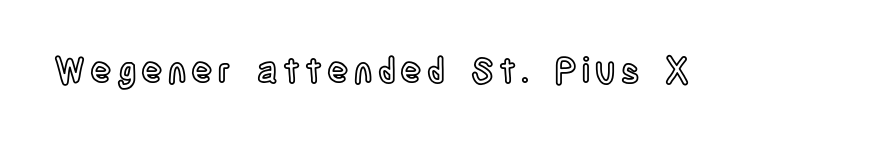
{"italic": "no", "width": "condensed", "x_height": "large", "monospaced": "no", "underline": "no", "glyph_px": 35}
